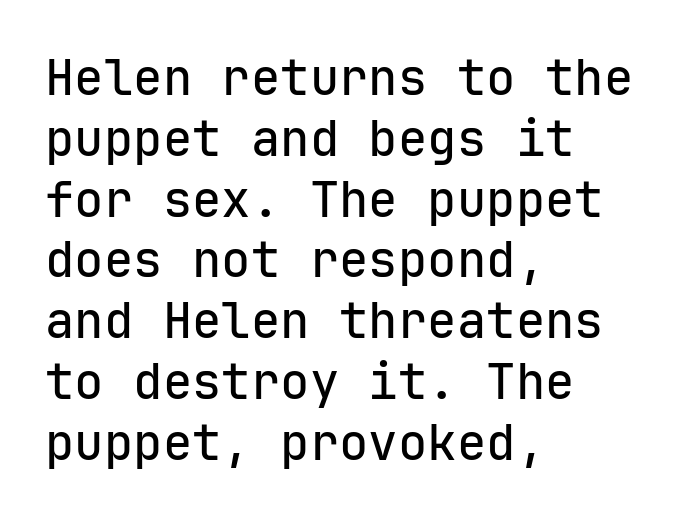
Q: Is the text italic (slanted)? A: No, it is upright.
Q: Is the typeface a serif or a sans-serif typeface? A: Sans-serif.
Q: Is the text underlined? A: No.
Q: How is the paragraph aligned? A: Left-aligned.
Q: Is the spacing between letters normal or unusually wide? A: Normal.
Q: Width (condensed, normal, or wide)? A: Normal.
Q: Stroke contrast? A: Low.
Q: x-height? A: Medium.
Q: Monospaced? A: Yes.
